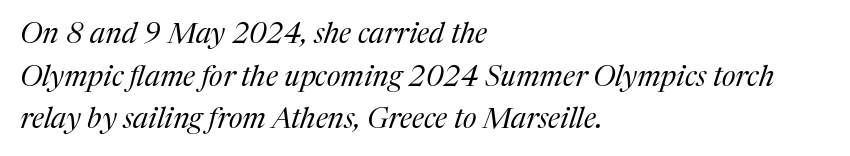
{"serif": "yes", "italic": "yes", "lean": "right", "slant_degrees": 17, "bold": "no", "weight": "regular", "width": "normal", "stroke_contrast": "medium", "x_height": "medium", "monospaced": "no", "underline": "no", "align": "left", "line_spacing": "normal", "line_spacing_ratio": 1.47, "letter_spacing": "normal", "letter_spacing_em": 0.0, "glyph_px": 29}
